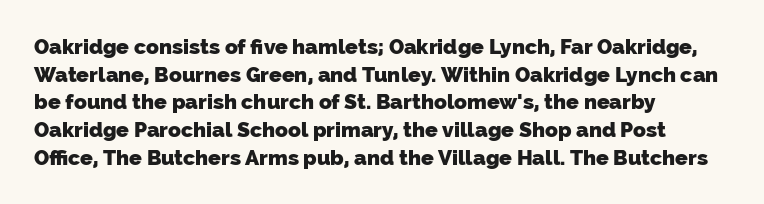
The image shows 21 px bold type; set left-aligned, normal line spacing (1.32x), normal letter spacing, not underlined.
